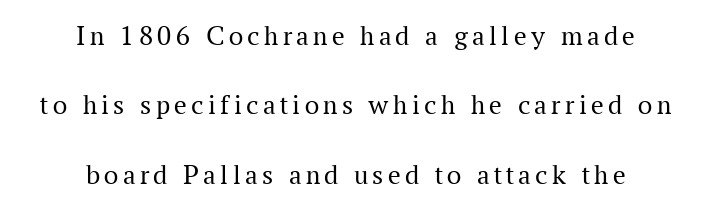
{"serif": "yes", "italic": "no", "bold": "no", "weight": "regular", "width": "normal", "stroke_contrast": "medium", "x_height": "medium", "monospaced": "no", "underline": "no", "align": "center", "line_spacing": "loose", "line_spacing_ratio": 2.48, "glyph_px": 28}
